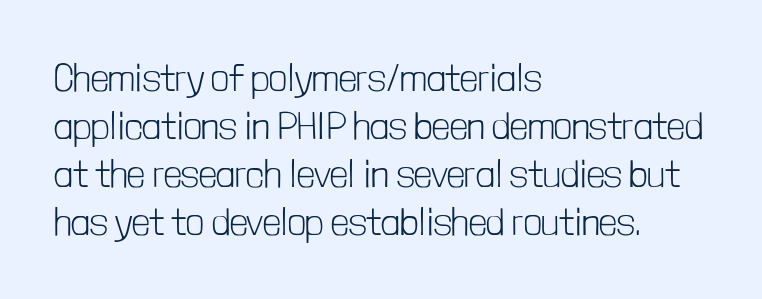
{"serif": "no", "italic": "no", "bold": "no", "weight": "light", "width": "condensed", "stroke_contrast": "low", "x_height": "medium", "monospaced": "no", "underline": "no", "align": "left", "line_spacing_ratio": 1.23, "letter_spacing": "normal", "letter_spacing_em": 0.0, "glyph_px": 39}
